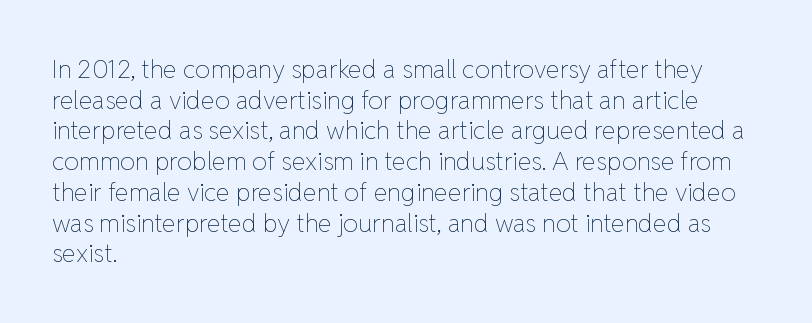
The image shows 25 px text type, upright; set left-aligned, line spacing 1.23x, normal letter spacing, not underlined.
